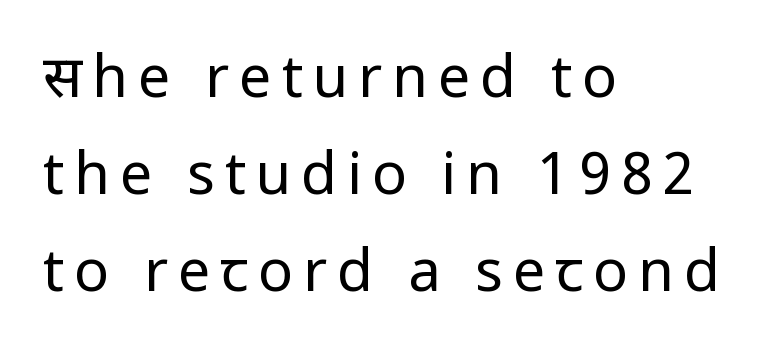
{"serif": "no", "italic": "no", "bold": "no", "weight": "regular", "width": "condensed", "stroke_contrast": "low", "x_height": "large", "monospaced": "no", "underline": "no", "align": "left", "line_spacing": "normal", "line_spacing_ratio": 1.67, "glyph_px": 58}
